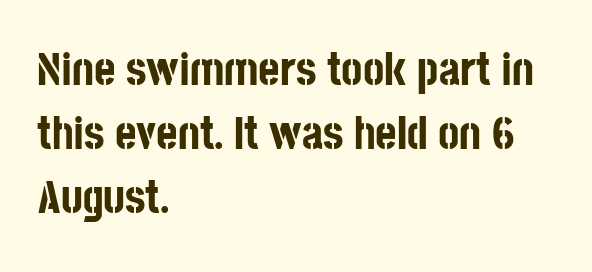
Tall strokes in this sample are plumb rather than angled. These words are printed bold, with thick strokes throughout. Is the letter spacing exaggerated? No — it looks like the ordinary default. The rendering uses natural spacing where letterforms have individual widths. I'd call this a sans setting — the letters go barefoot.
